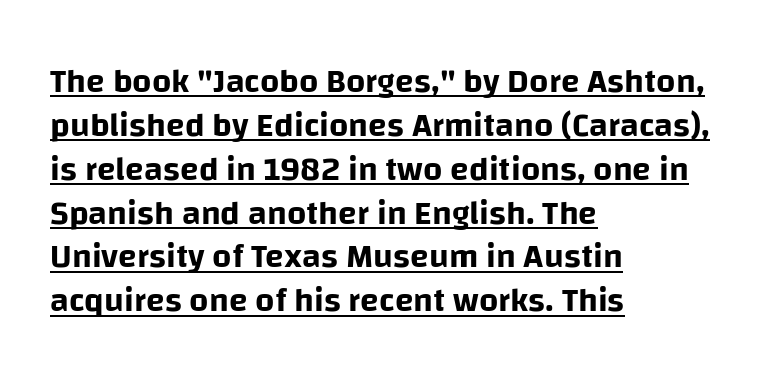
The image shows 34 px sans-serif type, upright; set left-aligned, normal line spacing (1.29x), normal letter spacing, underlined; low stroke contrast and a large x-height.
